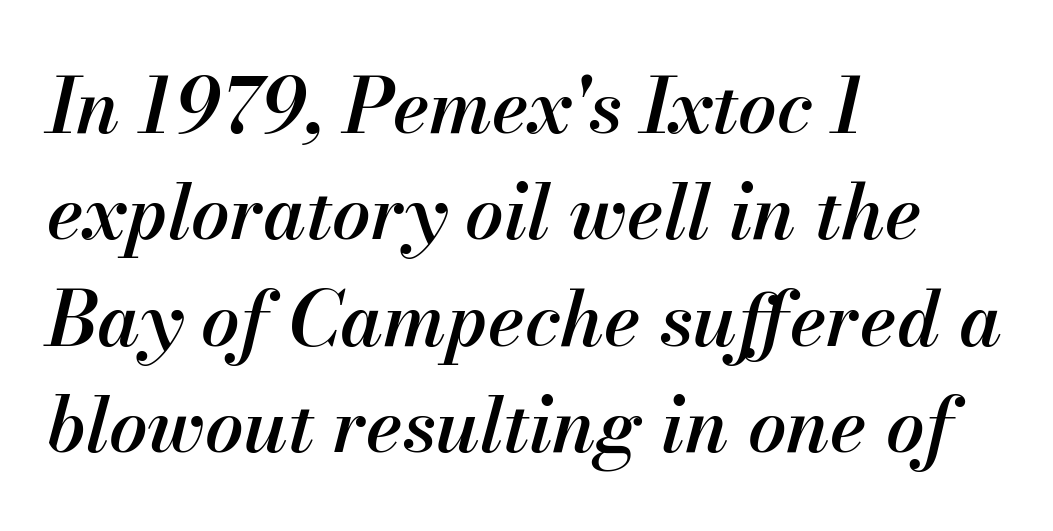
Q: Is the text bold? A: Semi-bold.
Q: Is the text italic (slanted)? A: Yes, it leans right by about 13 degrees.
Q: Is the text underlined? A: No.
Q: How is the paragraph aligned? A: Left-aligned.
Q: Is the spacing between letters normal or unusually wide? A: Normal.
Q: Is the spacing between lines tight, normal or loose? A: Normal.
Q: Width (condensed, normal, or wide)? A: Normal.
Q: Stroke contrast? A: Medium.
Q: x-height? A: Small.
Q: Monospaced? A: No.
